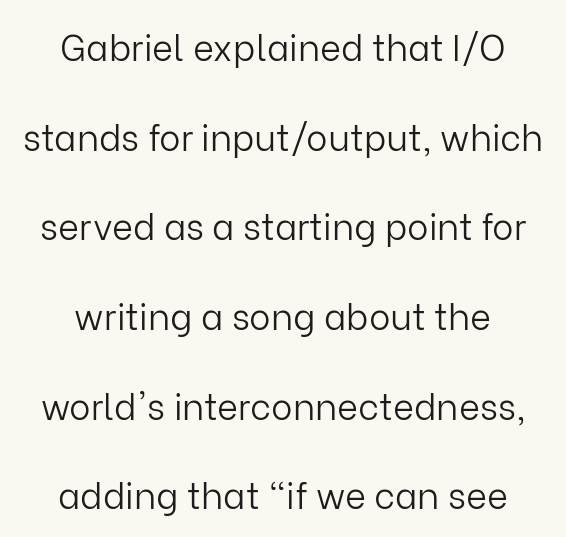
Q: Is the text bold? A: No.
Q: Is the text italic (slanted)? A: No, it is upright.
Q: Is the typeface a serif or a sans-serif typeface? A: Sans-serif.
Q: Is the text underlined? A: No.
Q: How is the paragraph aligned? A: Centered.
Q: Is the spacing between letters normal or unusually wide? A: Normal.
Q: Is the spacing between lines tight, normal or loose? A: Loose.
Q: Width (condensed, normal, or wide)? A: Normal.
Q: Stroke contrast? A: Low.
Q: x-height? A: Medium.
Q: Monospaced? A: No.
